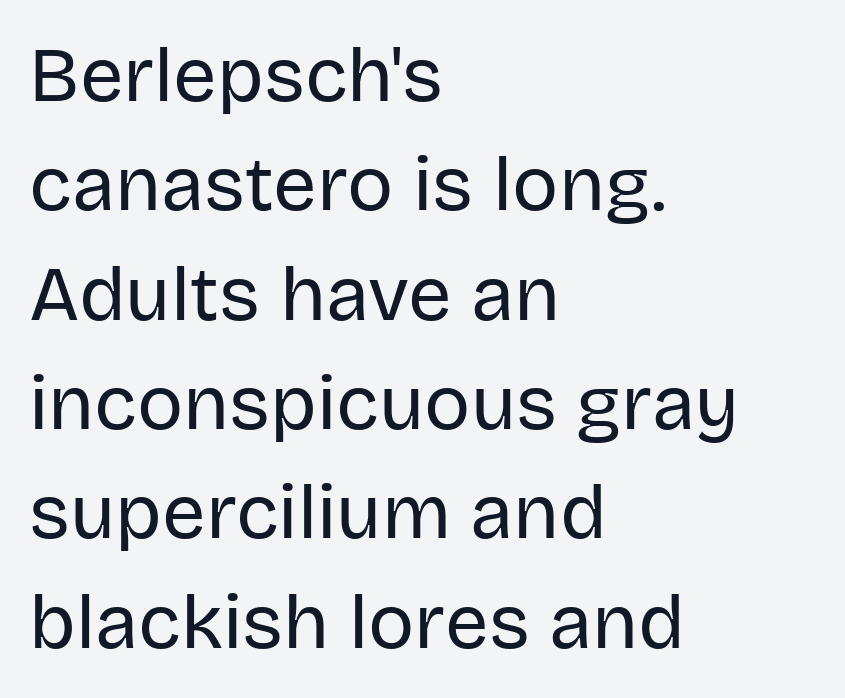
The typography opts for an upright posture over an oblique one. A light-to-regular cut is what we see here. Nothing unusual about the tracking: characters are spaced as the font intends. Is this a fixed-width face? No — the glyphs have proportional, varying widths. The ragged edge is on the right, which tells us the setting is flush left. The glyphs are unaccompanied by any horizontal stroke below them.
